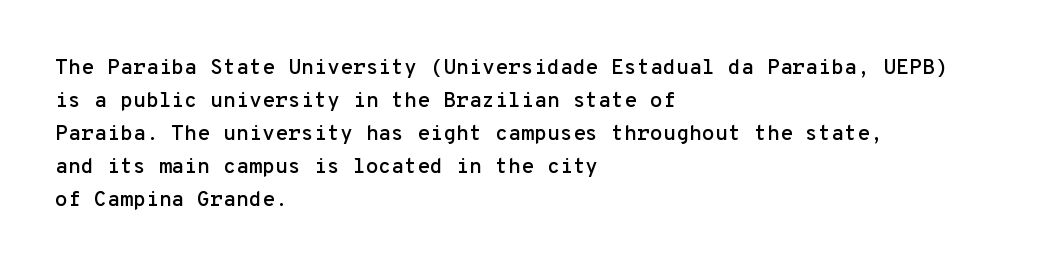
Q: Is the text italic (slanted)? A: No, it is upright.
Q: Is the text underlined? A: No.
Q: How is the paragraph aligned? A: Left-aligned.
Q: Is the spacing between letters normal or unusually wide? A: Normal.
Q: Is the spacing between lines tight, normal or loose? A: Normal.
